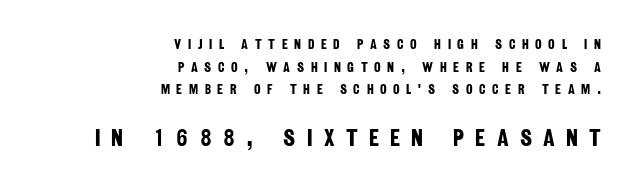
{"bold": "yes", "underline": "no", "align": "right", "line_spacing": "normal", "line_spacing_ratio": 1.62, "letter_spacing": "wide", "letter_spacing_em": 0.47, "larger_block": "second", "size_ratio": 1.71, "glyph_px": 24}
